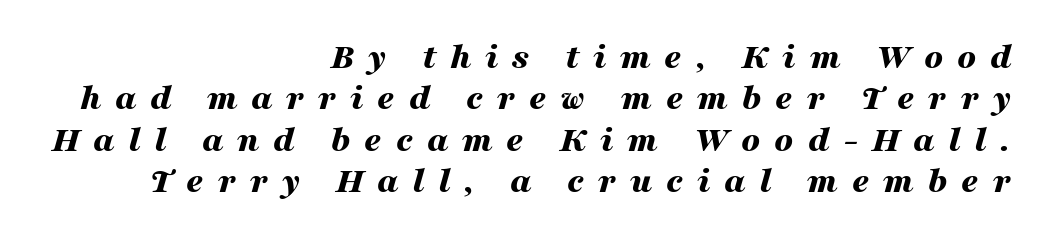
The image shows 37 px bold, wide type, italic (leaning right); set right-aligned, tight line spacing (1.12x), unusually wide letter spacing (+0.37 em), not underlined; medium stroke contrast and a medium x-height.
